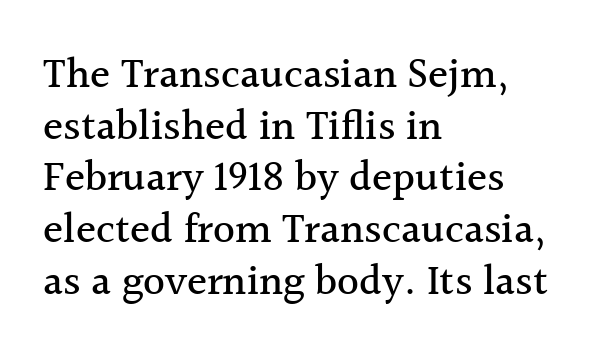
Q: Is the text italic (slanted)? A: No, it is upright.
Q: Is the typeface a serif or a sans-serif typeface? A: Serif.
Q: Is the text underlined? A: No.
Q: How is the paragraph aligned? A: Left-aligned.
Q: Is the spacing between letters normal or unusually wide? A: Normal.
Q: Width (condensed, normal, or wide)? A: Normal.
Q: x-height? A: Medium.
Q: Monospaced? A: No.
